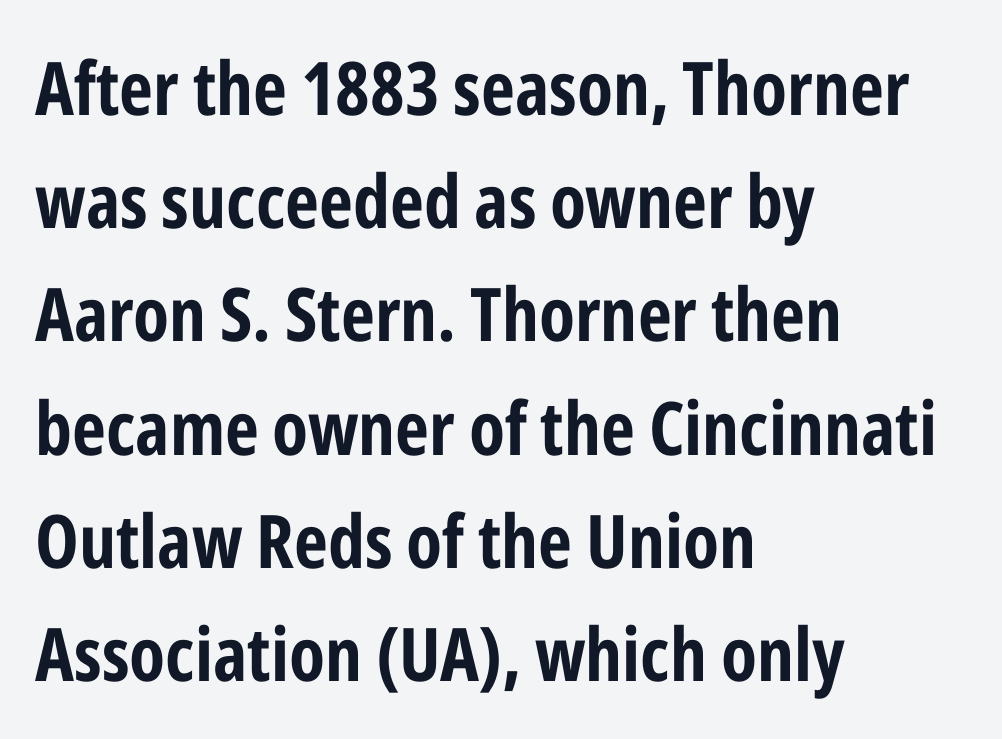
Q: Is the text italic (slanted)? A: No, it is upright.
Q: Is the typeface a serif or a sans-serif typeface? A: Sans-serif.
Q: Is the text underlined? A: No.
Q: How is the paragraph aligned? A: Left-aligned.
Q: Is the spacing between letters normal or unusually wide? A: Normal.
Q: Is the spacing between lines tight, normal or loose? A: Normal.
Q: Width (condensed, normal, or wide)? A: Condensed.
Q: Stroke contrast? A: Low.
Q: x-height? A: Medium.
Q: Monospaced? A: No.
